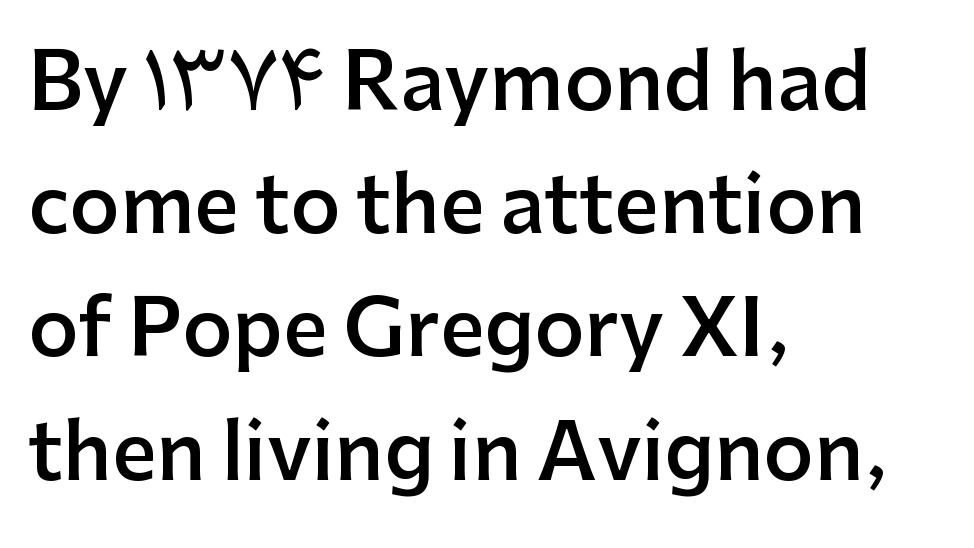
The image shows 78 px semibold sans-serif type, upright; set left-aligned, normal line spacing (1.58x), normal letter spacing, not underlined; low stroke contrast and a medium x-height.
